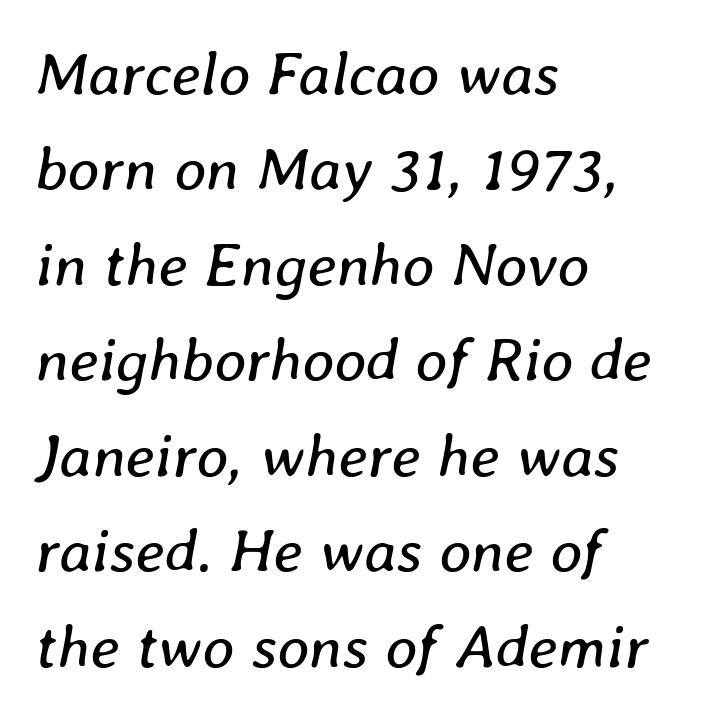
Do the characters align in a grid? No, the font is proportional. Each new line begins a customary step beneath the previous one. The glyphs are unaccompanied by any horizontal stroke below them. Casual observation: everything's shoved over to the left. Standard letterfit; no display-style spreading of the glyphs. Stroke thickness stays within the range of a standard reading face or lighter.
